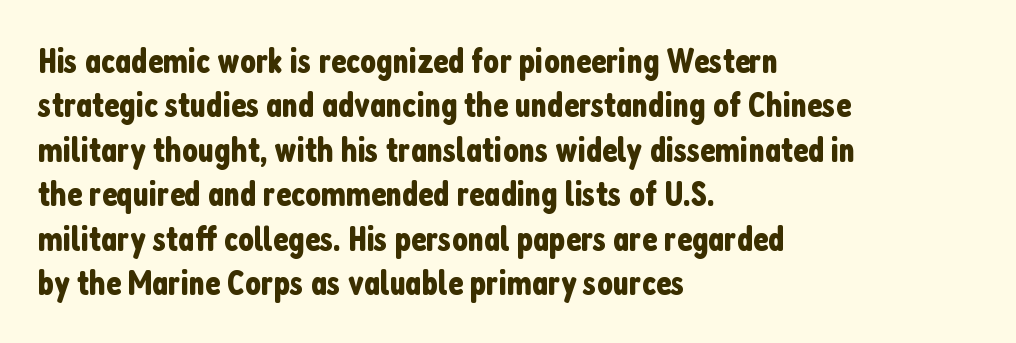
Q: Is the text italic (slanted)? A: No, it is upright.
Q: Is the typeface a serif or a sans-serif typeface? A: Sans-serif.
Q: Is the text underlined? A: No.
Q: How is the paragraph aligned? A: Left-aligned.
Q: Is the spacing between letters normal or unusually wide? A: Normal.
Q: Is the spacing between lines tight, normal or loose? A: Normal.
Q: Width (condensed, normal, or wide)? A: Condensed.
Q: Stroke contrast? A: Low.
Q: x-height? A: Medium.
Q: Monospaced? A: No.
